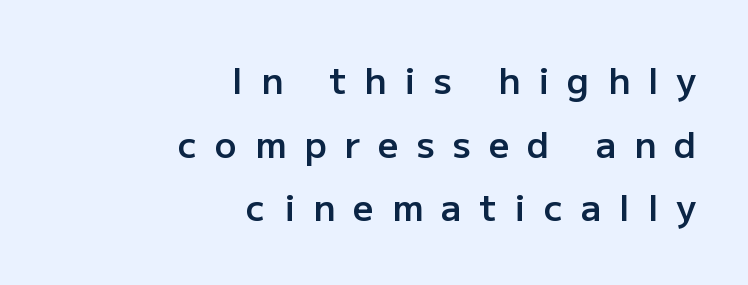
{"serif": "no", "italic": "no", "bold": "semi", "weight": "semibold", "width": "normal", "stroke_contrast": "low", "x_height": "medium", "monospaced": "no", "underline": "no", "align": "right", "line_spacing_ratio": 1.77, "letter_spacing": "wide", "letter_spacing_em": 0.5, "glyph_px": 36}
